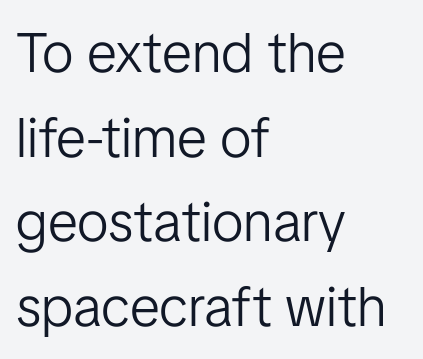
Q: Is the text bold? A: No.
Q: Is the text italic (slanted)? A: No, it is upright.
Q: Is the typeface a serif or a sans-serif typeface? A: Sans-serif.
Q: Is the text underlined? A: No.
Q: How is the paragraph aligned? A: Left-aligned.
Q: Is the spacing between letters normal or unusually wide? A: Normal.
Q: Is the spacing between lines tight, normal or loose? A: Normal.
Q: Width (condensed, normal, or wide)? A: Normal.
Q: Stroke contrast? A: Low.
Q: x-height? A: Medium.
Q: Monospaced? A: No.
